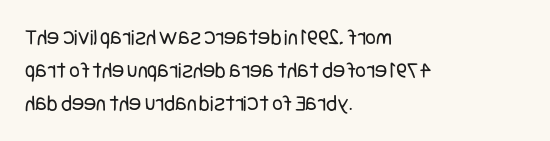
The image shows 23 px text type, upright; set left-aligned, normal line spacing (1.44x), normal letter spacing, not underlined.
